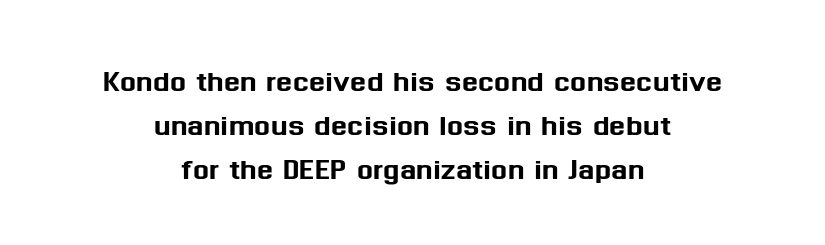
{"serif": "no", "italic": "no", "width": "normal", "stroke_contrast": "medium", "x_height": "medium", "monospaced": "no", "underline": "no", "align": "center", "line_spacing_ratio": 1.16, "letter_spacing": "normal", "letter_spacing_em": 0.0, "glyph_px": 38}
